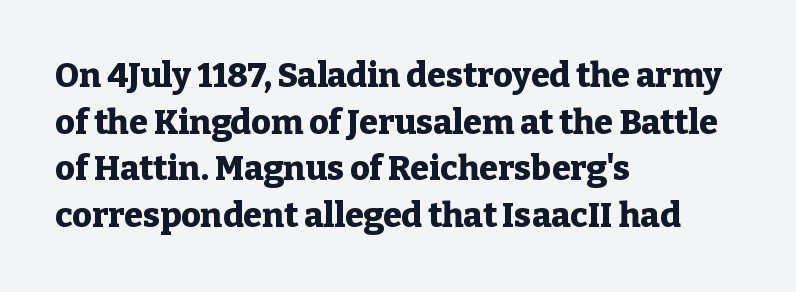
Q: Is the text bold? A: Yes.
Q: Is the text italic (slanted)? A: No, it is upright.
Q: Is the typeface a serif or a sans-serif typeface? A: Serif.
Q: Is the text underlined? A: No.
Q: How is the paragraph aligned? A: Left-aligned.
Q: Is the spacing between letters normal or unusually wide? A: Normal.
Q: Is the spacing between lines tight, normal or loose? A: Normal.
Q: Width (condensed, normal, or wide)? A: Normal.
Q: Stroke contrast? A: Low.
Q: x-height? A: Medium.
Q: Monospaced? A: No.
